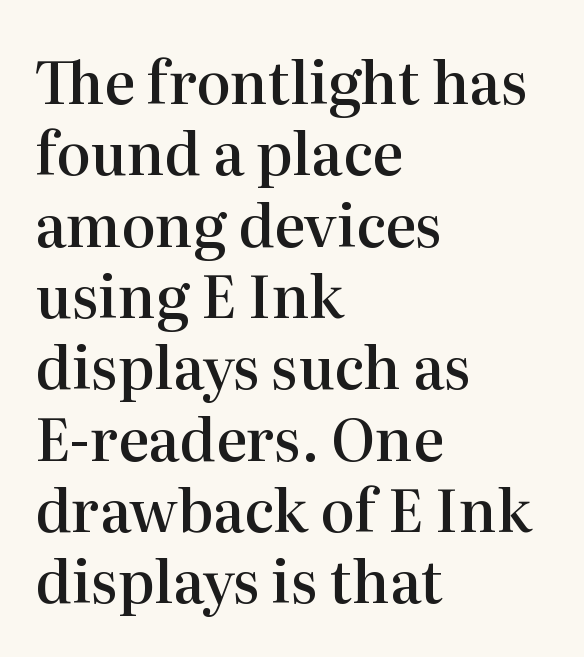
Q: Is the text bold? A: Semi-bold.
Q: Is the text italic (slanted)? A: No, it is upright.
Q: Is the typeface a serif or a sans-serif typeface? A: Serif.
Q: Is the text underlined? A: No.
Q: How is the paragraph aligned? A: Left-aligned.
Q: Is the spacing between letters normal or unusually wide? A: Normal.
Q: Width (condensed, normal, or wide)? A: Normal.
Q: Stroke contrast? A: High.
Q: x-height? A: Medium.
Q: Monospaced? A: No.
